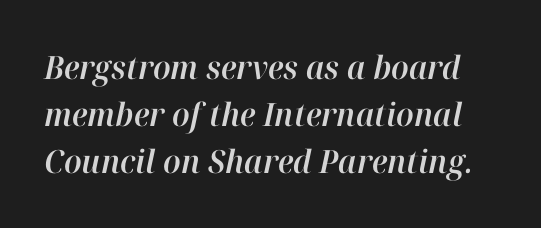
{"italic": "yes", "lean": "right", "slant_degrees": 12, "width": "normal", "stroke_contrast": "high", "x_height": "medium", "monospaced": "no", "underline": "no", "line_spacing": "normal", "line_spacing_ratio": 1.47, "letter_spacing": "normal", "letter_spacing_em": 0.0, "glyph_px": 32}
